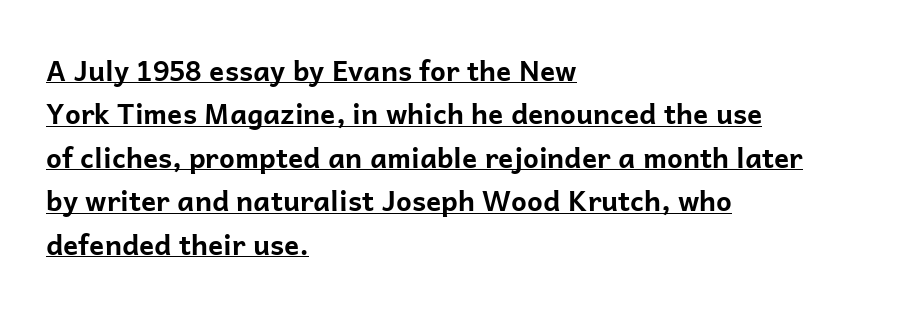
The image shows 28 px bold sans-serif type, upright; set left-aligned, normal line spacing (1.55x), normal letter spacing, underlined; low stroke contrast and a medium x-height.
